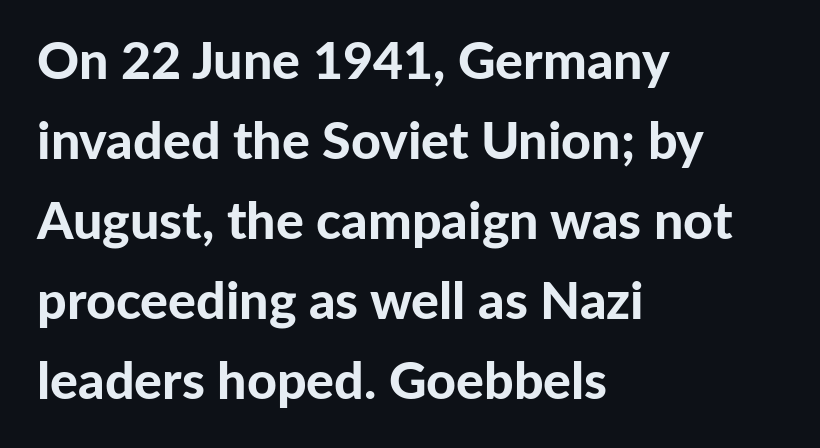
The image shows 52 px bold sans-serif type, upright; set left-aligned, normal line spacing (1.54x), normal letter spacing, not underlined; low stroke contrast and a medium x-height.
